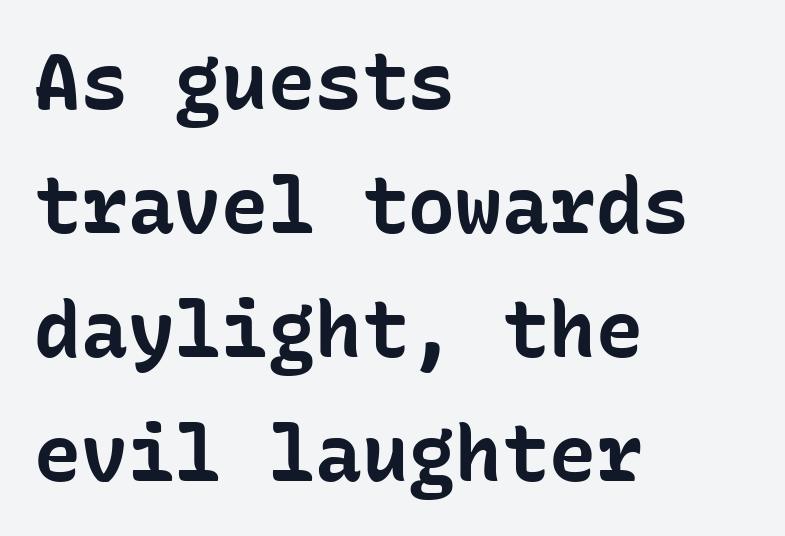
The image shows 78 px bold sans-serif type, upright, monospaced; set left-aligned, normal line spacing (1.59x), normal letter spacing, not underlined; low stroke contrast and a medium x-height.
